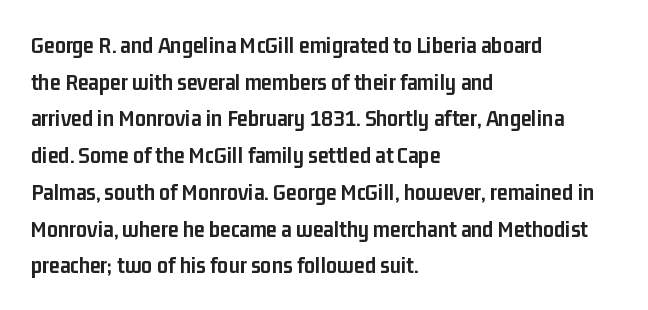
The image shows 24 px bold type, upright; set left-aligned, normal line spacing (1.53x), normal letter spacing, not underlined.
